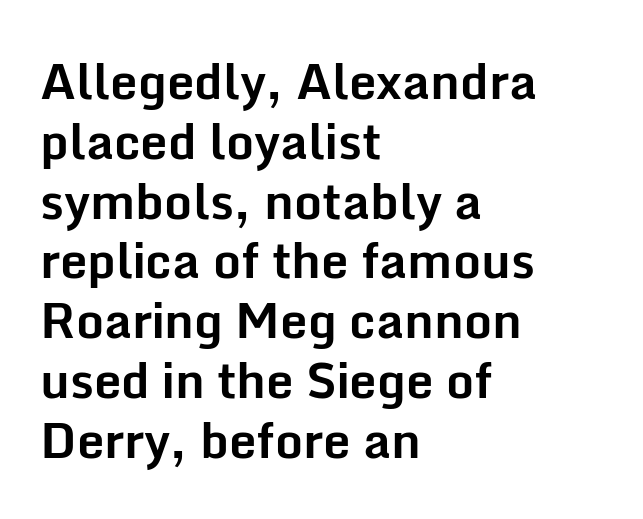
Serif or sans? Sans — the stroke terminals are bare. Honestly, there is no underline to notice here at all. Inter-character spacing is left at the font's built-in metrics. The passage is arranged the way most books set body copy — flush left. Vertical strokes here are truly vertical.
